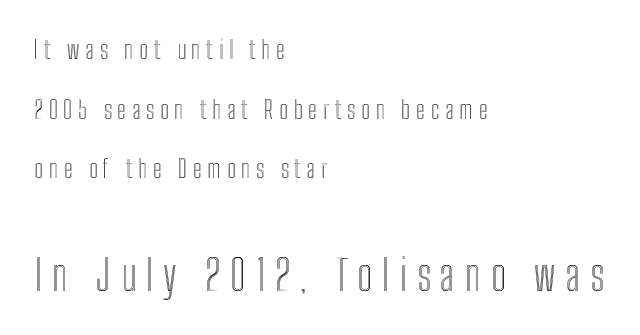
{"italic": "no", "width": "condensed", "x_height": "medium", "monospaced": "no", "underline": "no", "align": "left", "line_spacing": "loose", "line_spacing_ratio": 2.39, "letter_spacing": "wide", "letter_spacing_em": 0.23, "larger_block": "second", "size_ratio": 1.72, "glyph_px": 43}
